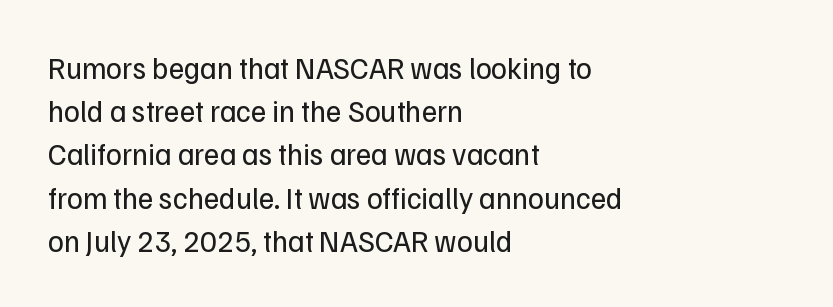
The image shows 30 px regular-weight sans-serif type, upright; set left-aligned, normal line spacing (1.44x), normal letter spacing, not underlined; low stroke contrast and a medium x-height.
